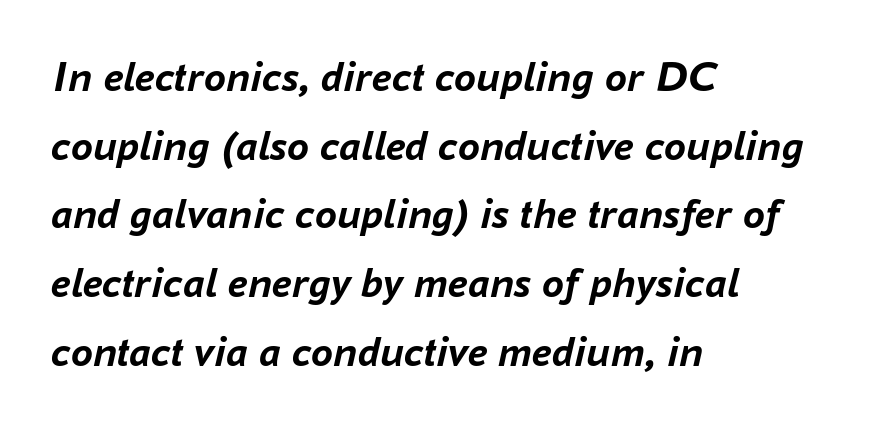
The image shows 44 px semibold type, italic (leaning right); set left-aligned, normal line spacing (1.56x), normal letter spacing, not underlined; low stroke contrast and a medium x-height.
